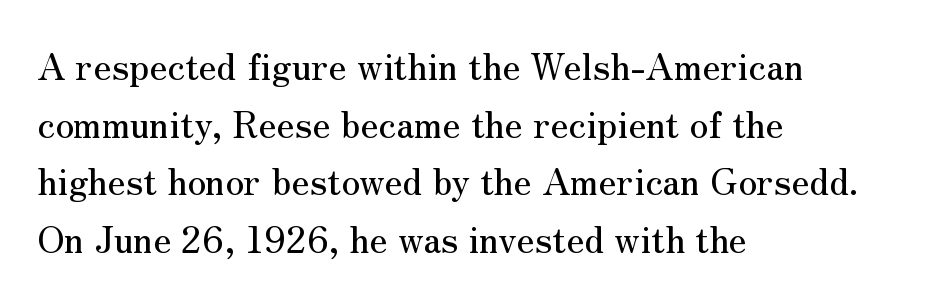
The image shows 37 px serif type, upright; set left-aligned, normal line spacing (1.56x), normal letter spacing, not underlined; medium stroke contrast and a small x-height.
